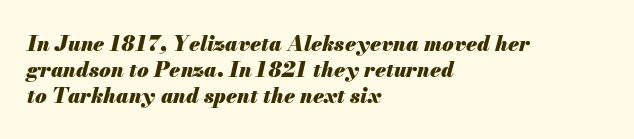
The image shows 21 px bold type, italic (leaning right); set left-aligned, line spacing 1.23x, normal letter spacing, not underlined.
